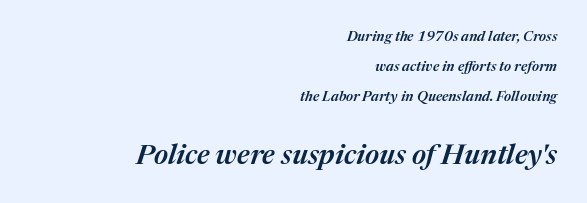
{"italic": "yes", "lean": "right", "slant_degrees": 17, "bold": "semi", "weight": "semibold", "width": "normal", "stroke_contrast": "medium", "x_height": "medium", "monospaced": "no", "underline": "no", "align": "right", "line_spacing": "loose", "line_spacing_ratio": 2.16, "letter_spacing": "normal", "letter_spacing_em": 0.0, "larger_block": "second", "size_ratio": 2.0, "glyph_px": 28}
